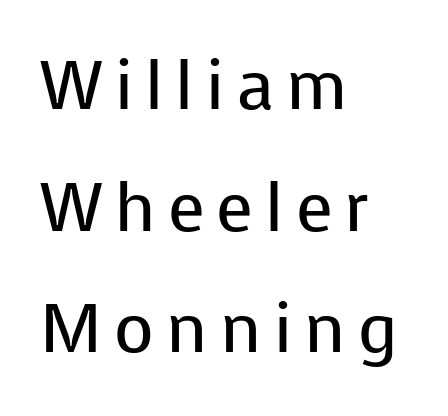
{"serif": "no", "italic": "no", "bold": "no", "weight": "regular", "width": "normal", "stroke_contrast": "low", "x_height": "medium", "monospaced": "no", "underline": "no", "align": "left", "line_spacing_ratio": 1.79, "glyph_px": 68}
